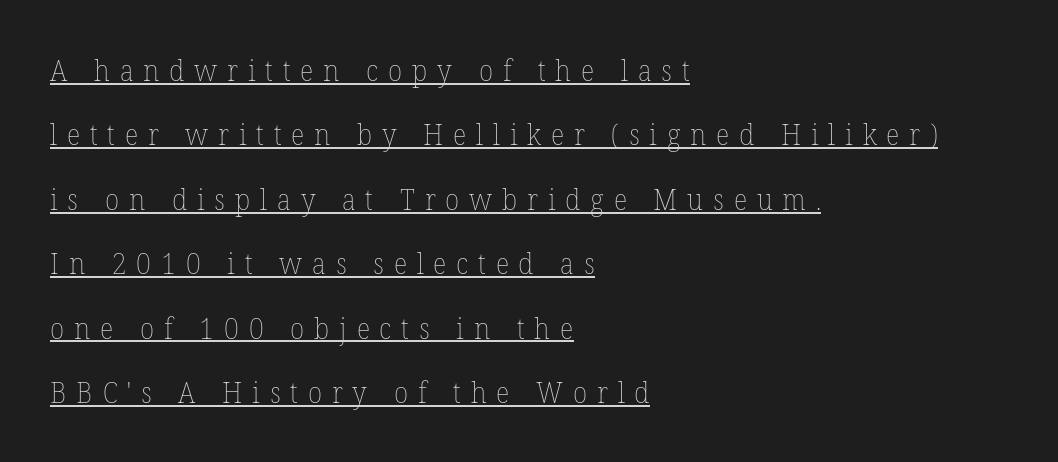
The image shows 29 px thin type, upright; set left-aligned, loose line spacing (2.22x), unusually wide letter spacing (+0.34 em), underlined; low stroke contrast and a medium x-height.
